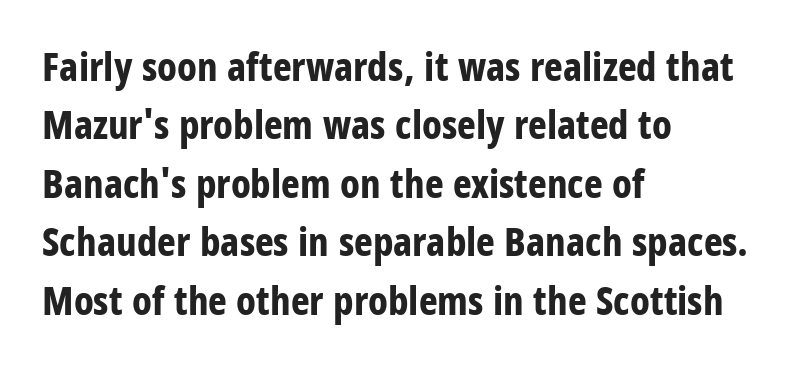
A typesetter would label this face a sans. Here the designer chose a conventional face with non-uniform glyph widths. Here the glyphs are tracked normally, forming tight word shapes. Characters remain perfectly vertical along every line. Notice how the passage keeps a crisp vertical edge on the left only. The glyphs have the mass of a bold cut.
